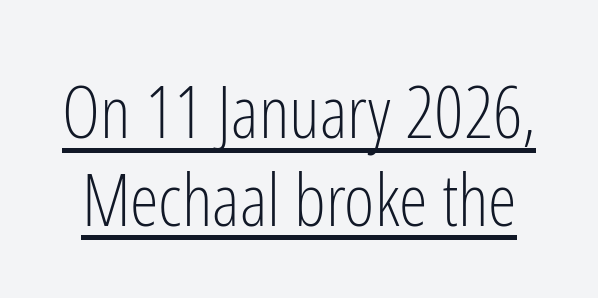
The image shows 73 px light, condensed sans-serif type, upright; set line spacing 1.2x, normal letter spacing, underlined; low stroke contrast and a medium x-height.
